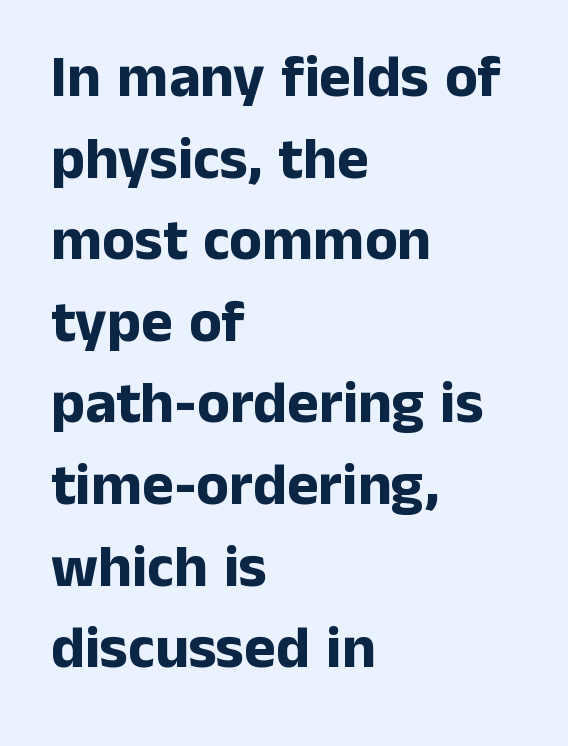
Q: Is the text bold? A: Yes.
Q: Is the text italic (slanted)? A: No, it is upright.
Q: Is the typeface a serif or a sans-serif typeface? A: Sans-serif.
Q: Is the text underlined? A: No.
Q: How is the paragraph aligned? A: Left-aligned.
Q: Is the spacing between letters normal or unusually wide? A: Normal.
Q: Is the spacing between lines tight, normal or loose? A: Normal.
Q: Width (condensed, normal, or wide)? A: Normal.
Q: Stroke contrast? A: Low.
Q: x-height? A: Medium.
Q: Monospaced? A: No.
